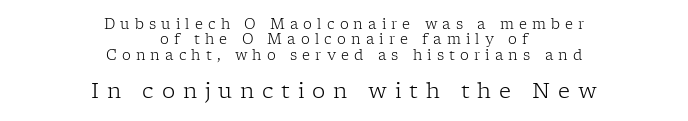
{"italic": "no", "bold": "no", "underline": "no", "align": "center", "line_spacing": "tight", "line_spacing_ratio": 1.09, "letter_spacing": "wide", "letter_spacing_em": 0.37, "larger_block": "second", "size_ratio": 1.5, "glyph_px": 21}
